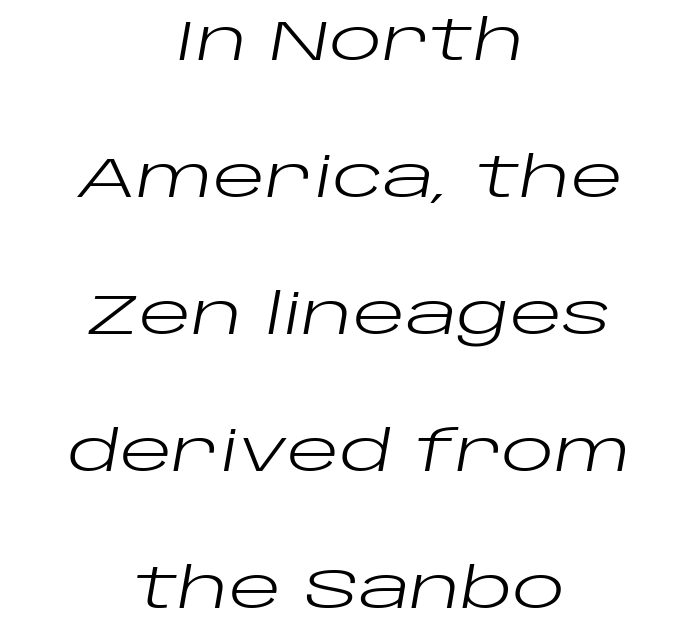
Q: Is the text bold? A: No.
Q: Is the text italic (slanted)? A: Yes, it leans right by about 10 degrees.
Q: Is the text underlined? A: No.
Q: How is the paragraph aligned? A: Centered.
Q: Is the spacing between letters normal or unusually wide? A: Normal.
Q: Is the spacing between lines tight, normal or loose? A: Loose.
Q: Width (condensed, normal, or wide)? A: Wide.
Q: Stroke contrast? A: Low.
Q: x-height? A: Large.
Q: Monospaced? A: No.
